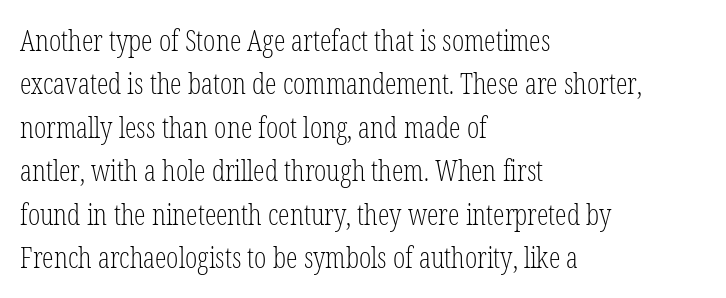
The typesetter chose a ragged-right arrangement here. Compared with typical paragraphs, the rows here are spaced about the same. This sample uses a serif face. Just letters on the line, the space beneath them empty. Does extra space separate the letters? No, they use regular spacing. The type sits square on the baseline with zero lean.
